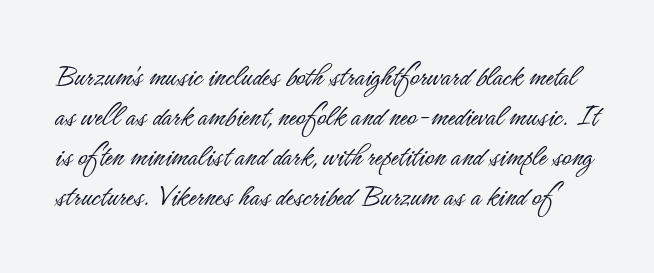
Q: Is the text bold? A: No.
Q: Is the text italic (slanted)? A: Yes.
Q: Is the typeface a serif or a sans-serif typeface? A: Sans-serif.
Q: Is the text underlined? A: No.
Q: Is the spacing between letters normal or unusually wide? A: Normal.
Q: Is the spacing between lines tight, normal or loose? A: Normal.
Q: Width (condensed, normal, or wide)? A: Condensed.
Q: Stroke contrast? A: Low.
Q: x-height? A: Small.
Q: Monospaced? A: No.
